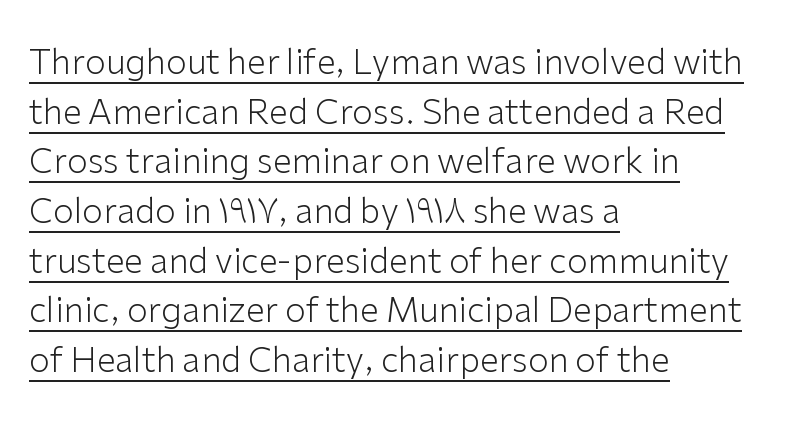
The image shows 34 px light sans-serif type, upright; set left-aligned, normal line spacing (1.46x), normal letter spacing, underlined; low stroke contrast and a medium x-height.
